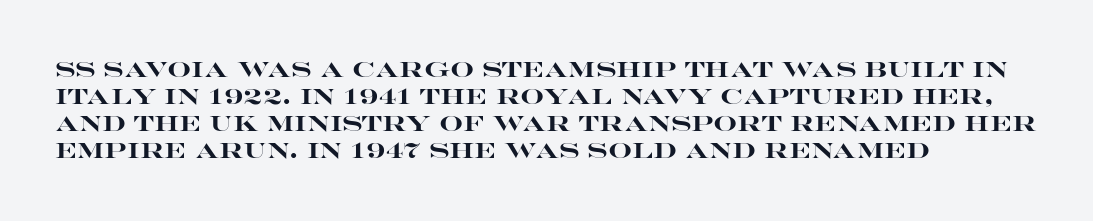
The image shows 21 px bold type, upright; set left-aligned, normal line spacing (1.28x), normal letter spacing, not underlined.
